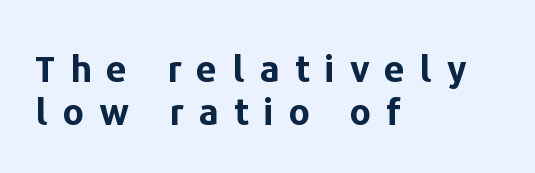
The image shows 37 px bold sans-serif type, upright; set left-aligned, line spacing 1.16x, unusually wide letter spacing (+0.4 em), not underlined; low stroke contrast and a medium x-height.
